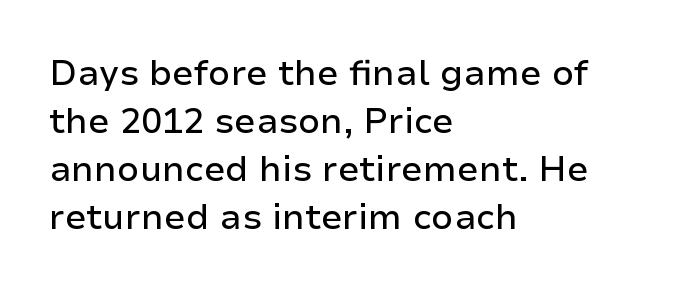
The image shows 35 px sans-serif type, upright; set left-aligned, normal line spacing (1.37x), normal letter spacing, not underlined; low stroke contrast and a medium x-height.
